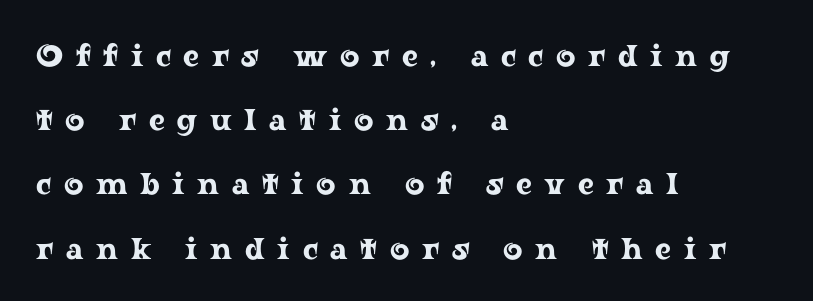
{"serif": "yes", "italic": "no", "width": "wide", "stroke_contrast": "low", "x_height": "medium", "monospaced": "no", "underline": "no", "align": "left", "line_spacing": "loose", "line_spacing_ratio": 2.14, "letter_spacing": "wide", "letter_spacing_em": 0.42, "glyph_px": 30}
